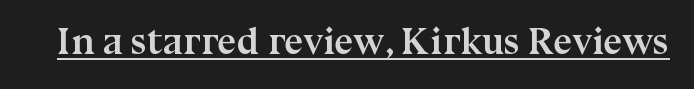
The image shows 38 px semibold serif type, upright; set normal letter spacing, underlined; medium stroke contrast and a medium x-height.
